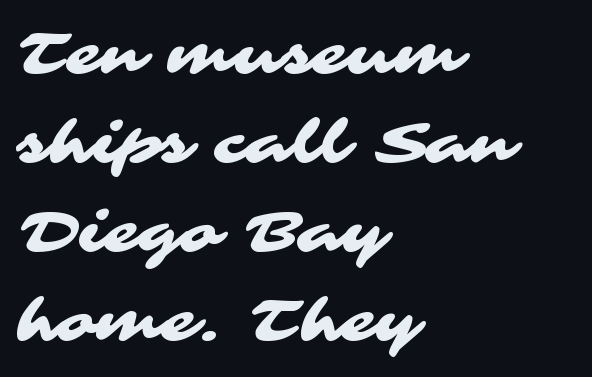
Q: Is the typeface a serif or a sans-serif typeface? A: Sans-serif.
Q: Is the text underlined? A: No.
Q: How is the paragraph aligned? A: Left-aligned.
Q: Is the spacing between letters normal or unusually wide? A: Normal.
Q: Is the spacing between lines tight, normal or loose? A: Normal.
Q: Width (condensed, normal, or wide)? A: Wide.
Q: Stroke contrast? A: Medium.
Q: x-height? A: Medium.
Q: Monospaced? A: No.
